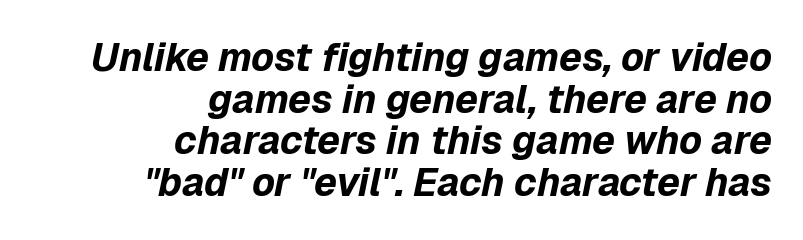
Q: Is the text bold? A: Yes.
Q: Is the text italic (slanted)? A: Yes, it leans right by about 12 degrees.
Q: Is the text underlined? A: No.
Q: How is the paragraph aligned? A: Right-aligned.
Q: Is the spacing between letters normal or unusually wide? A: Normal.
Q: Is the spacing between lines tight, normal or loose? A: Tight.
Q: Width (condensed, normal, or wide)? A: Normal.
Q: Stroke contrast? A: Low.
Q: x-height? A: Medium.
Q: Monospaced? A: No.
